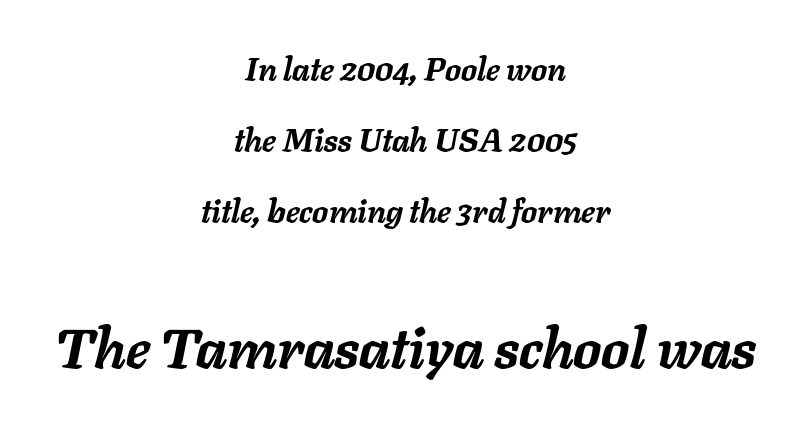
{"italic": "yes", "lean": "right", "slant_degrees": 11, "bold": "yes", "weight": "semibold", "width": "normal", "stroke_contrast": "low", "x_height": "medium", "monospaced": "no", "underline": "no", "align": "center", "line_spacing": "loose", "line_spacing_ratio": 2.22, "letter_spacing": "normal", "letter_spacing_em": 0.0, "larger_block": "second", "size_ratio": 1.75, "glyph_px": 56}
